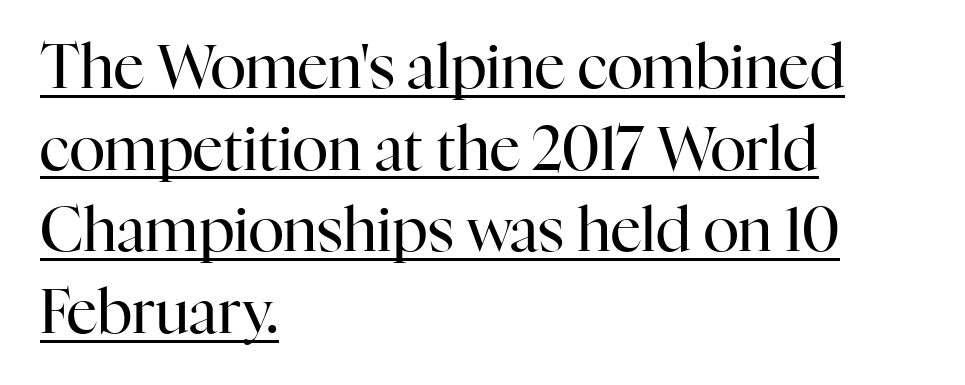
The image shows 60 px regular-weight serif type, upright; set left-aligned, normal line spacing (1.36x), normal letter spacing, underlined; high stroke contrast and a medium x-height.
